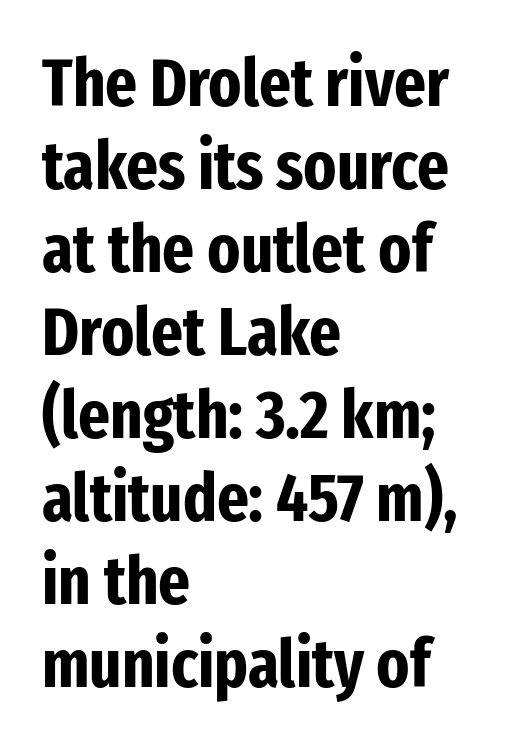
{"serif": "no", "italic": "no", "bold": "yes", "weight": "bold", "width": "condensed", "stroke_contrast": "low", "x_height": "medium", "monospaced": "no", "underline": "no", "align": "left", "line_spacing_ratio": 1.22, "letter_spacing": "normal", "letter_spacing_em": 0.0, "glyph_px": 68}
